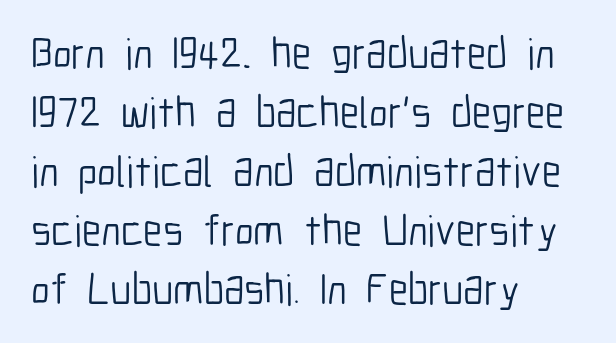
The image shows 44 px light, condensed sans-serif type, upright; set left-aligned, normal line spacing (1.34x), normal letter spacing, not underlined; low stroke contrast and a medium x-height.
